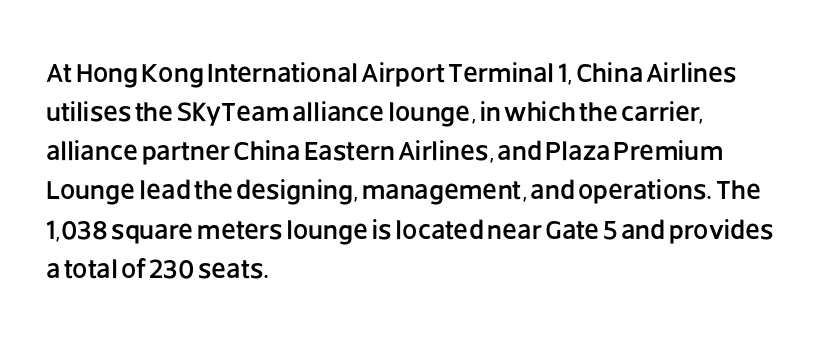
Q: Is the text italic (slanted)? A: No, it is upright.
Q: Is the text underlined? A: No.
Q: How is the paragraph aligned? A: Left-aligned.
Q: Is the spacing between letters normal or unusually wide? A: Normal.
Q: Is the spacing between lines tight, normal or loose? A: Normal.
